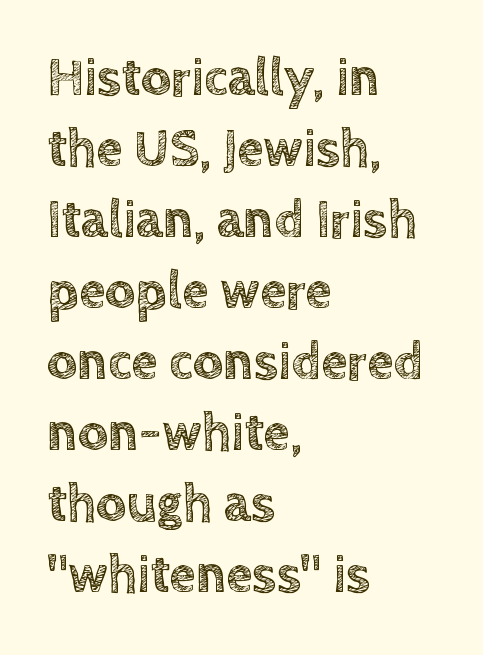
The image shows 53 px text type, upright; set left-aligned, normal line spacing (1.34x), normal letter spacing, not underlined; a large x-height.
